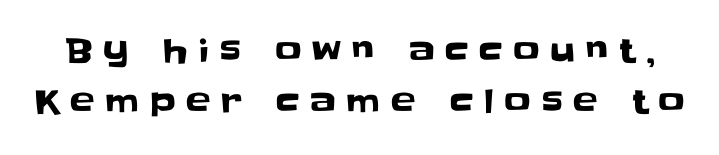
Type without underlining. Is this a fixed-width face? No — the glyphs have proportional, varying widths. Quick note: interline space is typical. Students, note that the glyphs here are deliberately spaced far apart. Characters remain perfectly vertical along every line.
